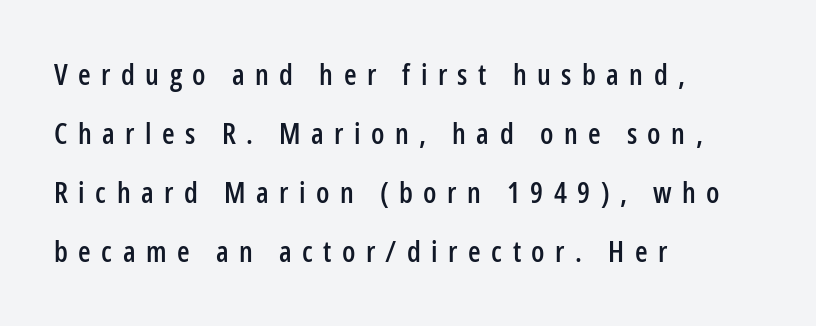
{"serif": "no", "italic": "no", "width": "condensed", "stroke_contrast": "low", "x_height": "medium", "monospaced": "no", "underline": "no", "align": "left", "line_spacing": "loose", "line_spacing_ratio": 2.04, "letter_spacing": "wide", "letter_spacing_em": 0.36, "glyph_px": 29}
